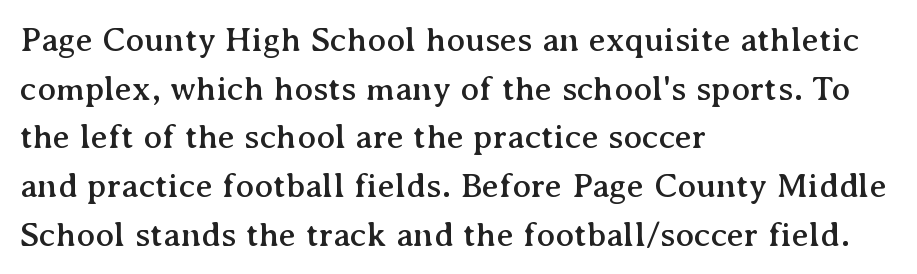
{"serif": "yes", "italic": "no", "width": "normal", "stroke_contrast": "medium", "x_height": "medium", "monospaced": "no", "underline": "no", "align": "left", "line_spacing": "normal", "line_spacing_ratio": 1.39, "letter_spacing": "normal", "letter_spacing_em": 0.0, "glyph_px": 35}
